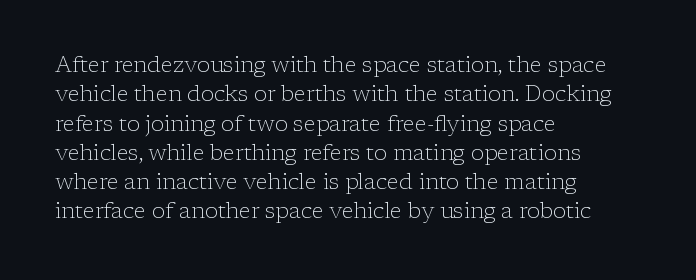
{"italic": "no", "bold": "no", "underline": "no", "align": "left", "line_spacing": "normal", "line_spacing_ratio": 1.33, "letter_spacing": "normal", "letter_spacing_em": 0.0, "glyph_px": 22}
